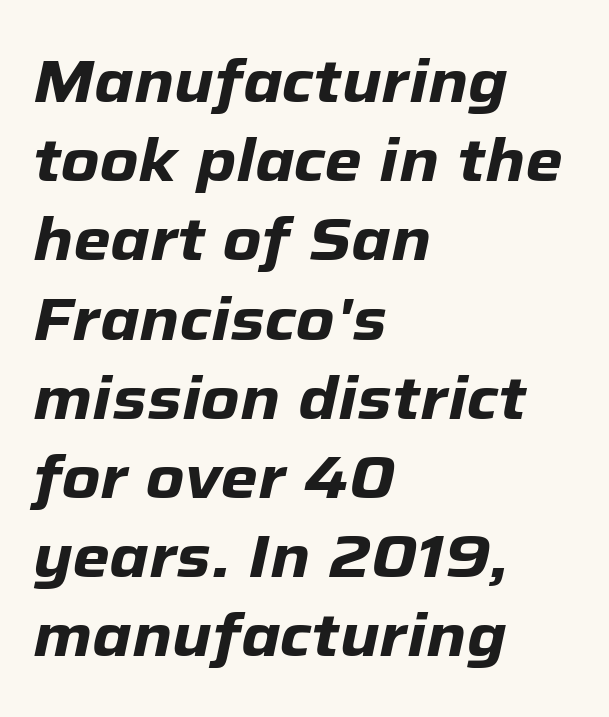
{"italic": "yes", "lean": "right", "slant_degrees": 12, "bold": "yes", "weight": "heavy", "width": "normal", "stroke_contrast": "low", "x_height": "medium", "monospaced": "no", "underline": "no", "align": "left", "line_spacing": "normal", "line_spacing_ratio": 1.32, "letter_spacing": "normal", "letter_spacing_em": 0.0, "glyph_px": 60}
